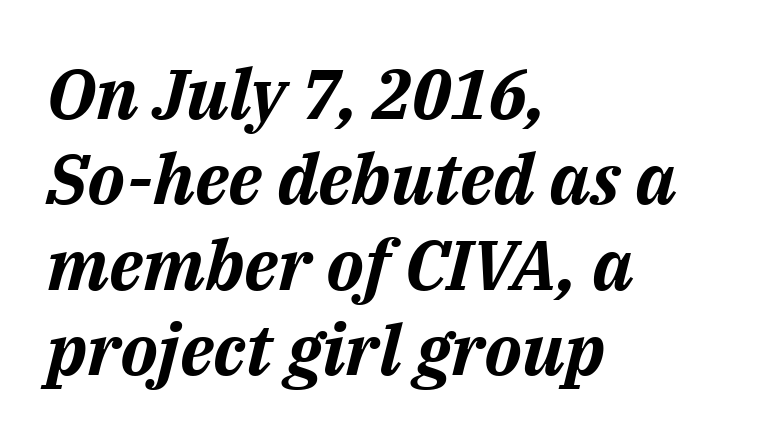
{"italic": "yes", "lean": "right", "slant_degrees": 14, "bold": "yes", "weight": "bold", "width": "normal", "stroke_contrast": "medium", "x_height": "medium", "monospaced": "no", "underline": "no", "align": "left", "line_spacing_ratio": 1.22, "letter_spacing": "normal", "letter_spacing_em": 0.0, "glyph_px": 70}
